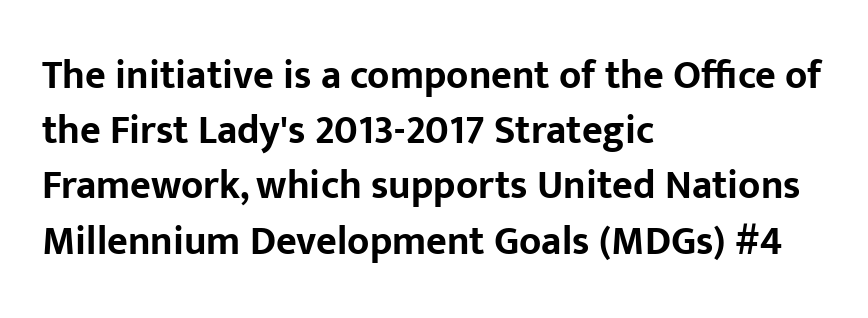
What weight is shown? A full bold with thick strokes. Type style note: lacks serifs. Short note: letters normally spaced. The specimen reads as upright at a glance. In terms of leading, this rendering sits right in the middle. Casual observation: everything's shoved over to the left.
